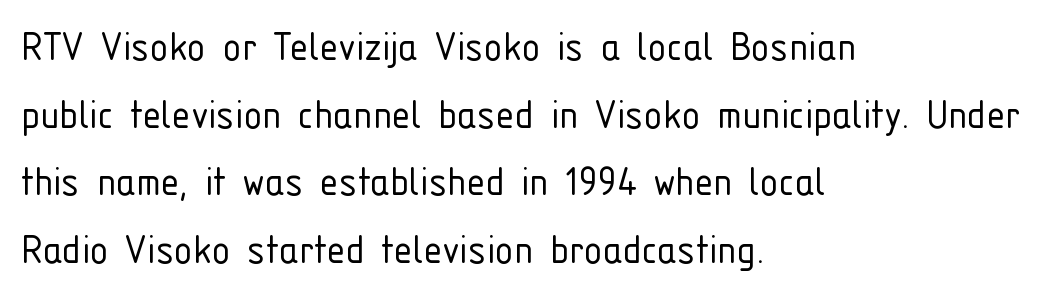
The image shows 47 px light, condensed sans-serif type, upright; set left-aligned, normal line spacing (1.44x), normal letter spacing, not underlined; low stroke contrast and a medium x-height.
